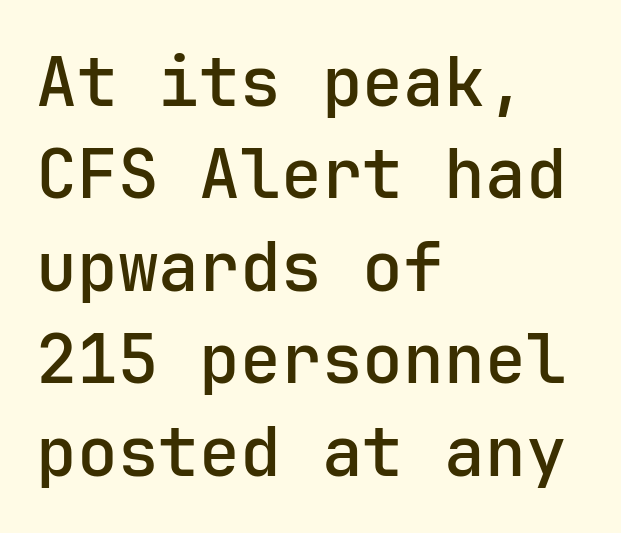
The image shows 68 px sans-serif type, upright, monospaced; set left-aligned, normal line spacing (1.36x), normal letter spacing, not underlined; low stroke contrast and a medium x-height.
